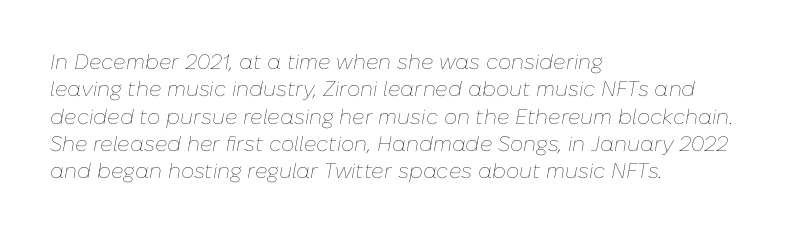
The area under the type is left untouched. Observe the ordinary spacing: letters are neighbours, not strangers. The ragged edge is on the right, which tells us the setting is flush left. The letters are slanted; this is an italic face. On a weight scale, this lands at 450 or below.
